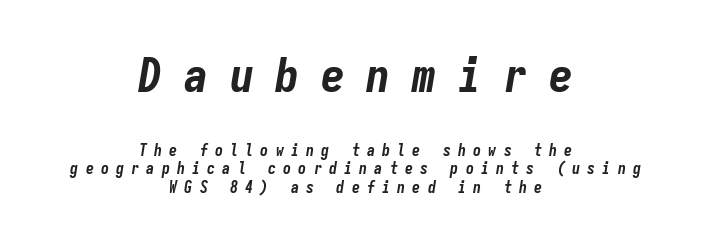
When letters slant like this, we call the style italic. The sample has been set heavy, in full bold. The letters march in equal steps, a hallmark of fixed-pitch type. Which margin do the lines hug? Neither — every line sits in the middle. Each row of text sits above clean, open space.
